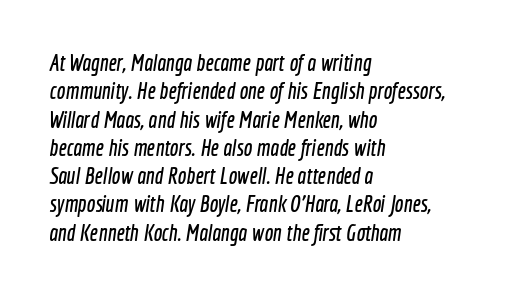
{"underline": "no", "align": "left", "line_spacing_ratio": 1.23, "letter_spacing": "normal", "letter_spacing_em": 0.0, "glyph_px": 23}
